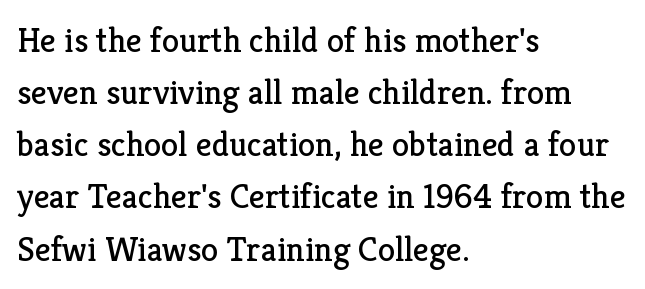
Q: Is the text bold? A: No.
Q: Is the text italic (slanted)? A: No, it is upright.
Q: Is the typeface a serif or a sans-serif typeface? A: Serif.
Q: Is the text underlined? A: No.
Q: How is the paragraph aligned? A: Left-aligned.
Q: Is the spacing between letters normal or unusually wide? A: Normal.
Q: Is the spacing between lines tight, normal or loose? A: Normal.
Q: Width (condensed, normal, or wide)? A: Normal.
Q: Stroke contrast? A: Low.
Q: x-height? A: Medium.
Q: Monospaced? A: No.
